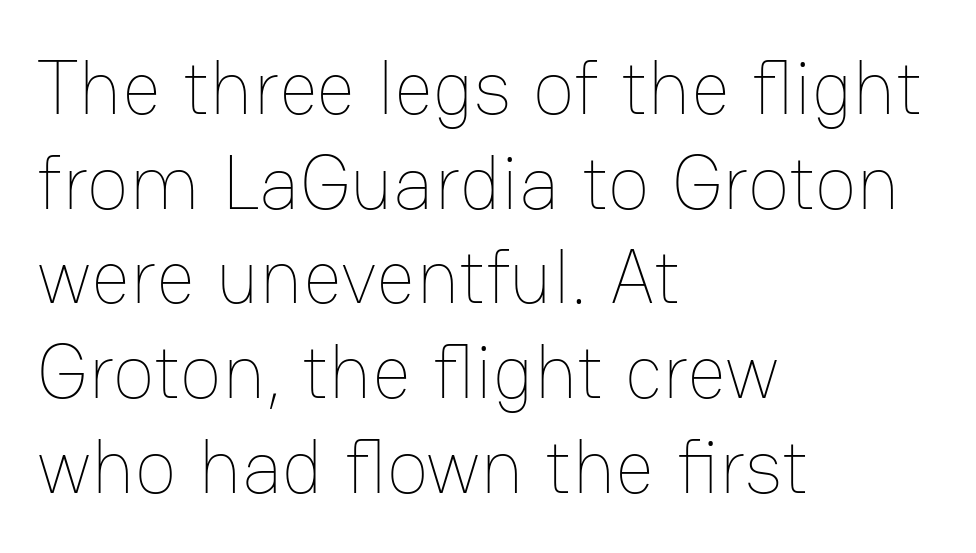
Q: Is the text bold? A: No.
Q: Is the text italic (slanted)? A: No, it is upright.
Q: Is the text underlined? A: No.
Q: How is the paragraph aligned? A: Left-aligned.
Q: Is the spacing between letters normal or unusually wide? A: Normal.
Q: Width (condensed, normal, or wide)? A: Normal.
Q: Stroke contrast? A: Low.
Q: x-height? A: Medium.
Q: Monospaced? A: No.
